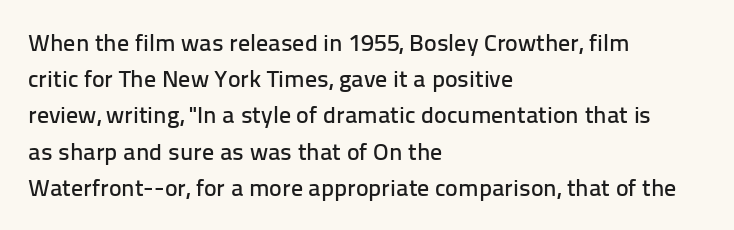
Q: Is the text italic (slanted)? A: No, it is upright.
Q: Is the text underlined? A: No.
Q: How is the paragraph aligned? A: Left-aligned.
Q: Is the spacing between letters normal or unusually wide? A: Normal.
Q: Is the spacing between lines tight, normal or loose? A: Normal.
